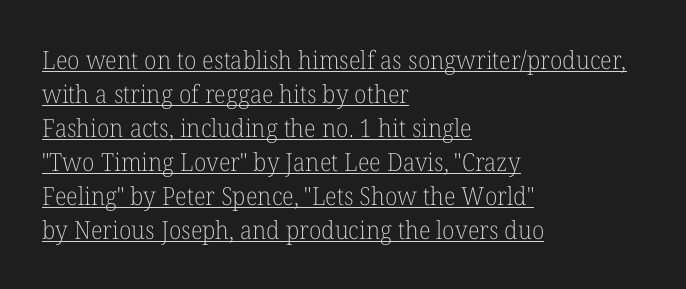
The image shows 25 px text type, upright; set left-aligned, normal line spacing (1.36x), normal letter spacing, underlined.
